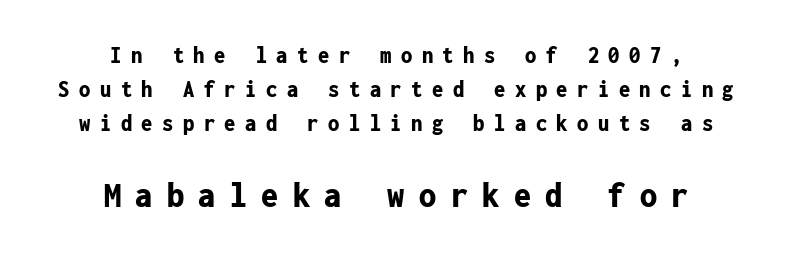
The zone under the glyphs is completely vacant. The block of text has a typical density, with ordinary space between rows. The passage shown is typed in a monospace face where columns stay perfectly aligned. Compared with typical body copy, the letter spacing here is much looser. The lines are quadded center. Serif or sans? Sans — the stroke terminals are bare.
